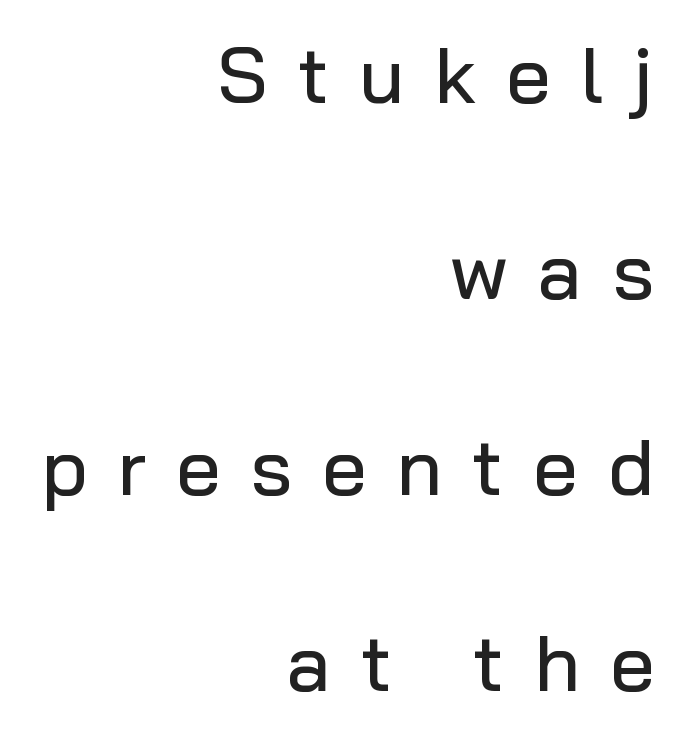
Spacing verdict: proportional, widths tailored to each character. I'd call this a sans setting — the letters go barefoot. Posture: straight, roman, zero tilt. The ragged edge is on the left, which tells us the setting is flush right. The leading is generous, giving the passage an open texture.
